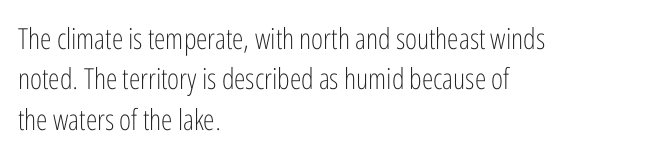
The image shows 29 px light, condensed sans-serif type, upright; set left-aligned, normal line spacing (1.39x), normal letter spacing, not underlined; low stroke contrast and a medium x-height.
